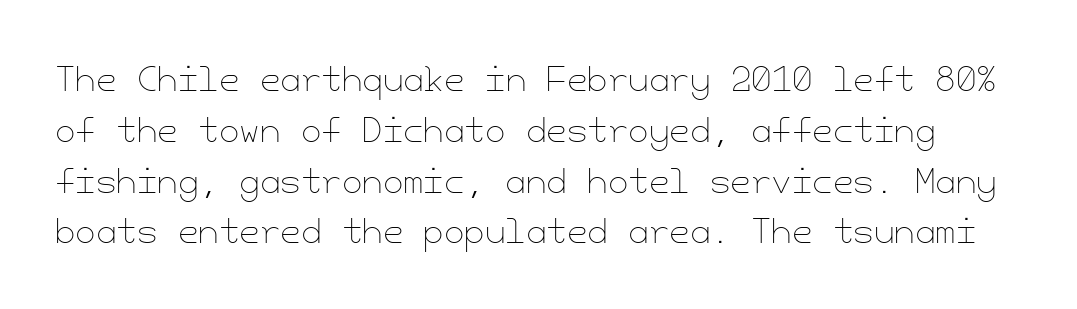
The font is comparable to plain body text, perhaps lighter. A typesetter would mark this as roman, not italic. No word sits above an underline. Honestly, the row spacing looks completely unremarkable.
